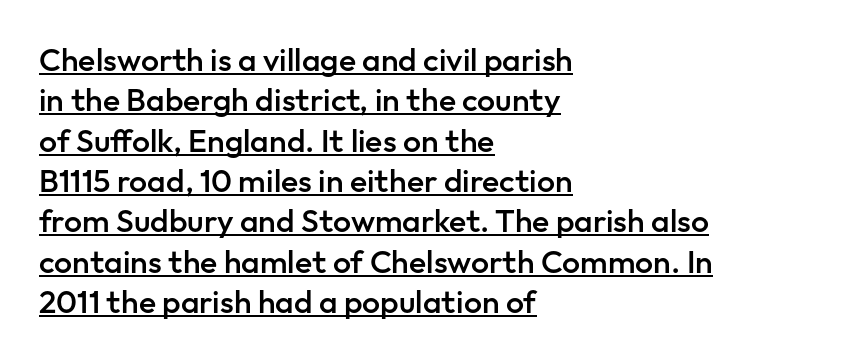
Q: Is the text bold? A: Semi-bold.
Q: Is the text italic (slanted)? A: No, it is upright.
Q: Is the typeface a serif or a sans-serif typeface? A: Sans-serif.
Q: Is the text underlined? A: Yes.
Q: How is the paragraph aligned? A: Left-aligned.
Q: Is the spacing between letters normal or unusually wide? A: Normal.
Q: Is the spacing between lines tight, normal or loose? A: Normal.
Q: Width (condensed, normal, or wide)? A: Normal.
Q: Stroke contrast? A: Low.
Q: x-height? A: Medium.
Q: Monospaced? A: No.
